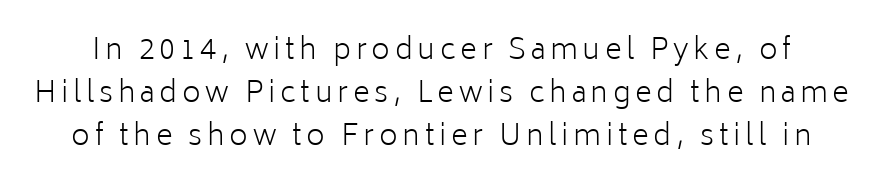
{"serif": "no", "italic": "no", "bold": "no", "weight": "light", "width": "normal", "stroke_contrast": "low", "x_height": "medium", "monospaced": "no", "underline": "no", "line_spacing": "normal", "line_spacing_ratio": 1.48, "glyph_px": 29}
